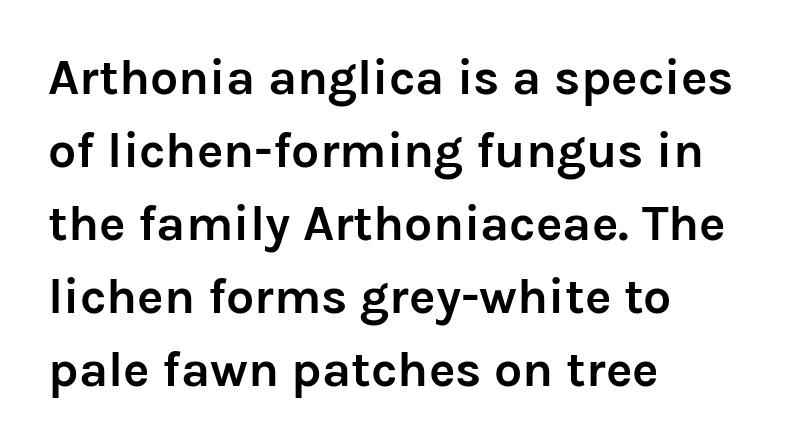
The image shows 50 px semibold sans-serif type, upright; set left-aligned, normal line spacing (1.46x), normal letter spacing, not underlined; low stroke contrast and a medium x-height.
